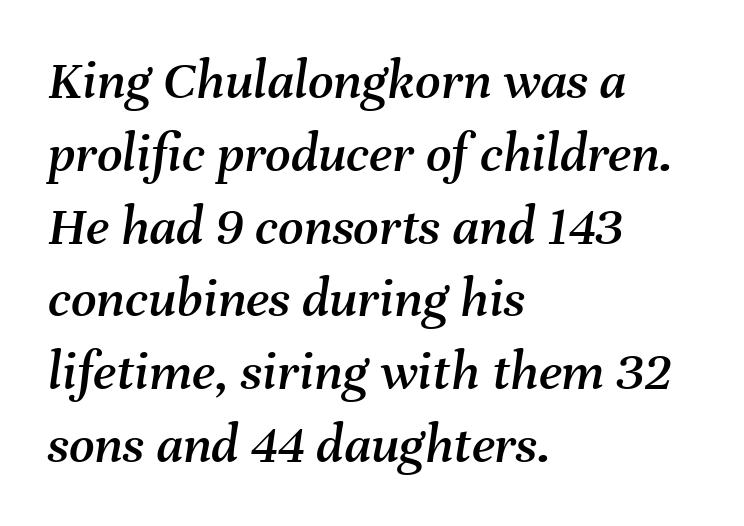
The image shows 56 px text type, italic (leaning right); set left-aligned, normal line spacing (1.3x), normal letter spacing, not underlined; medium stroke contrast and a medium x-height.
